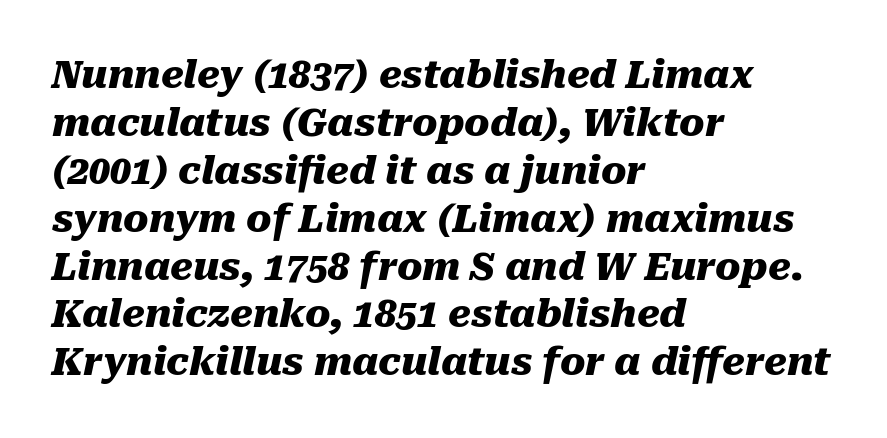
Q: Is the text bold? A: Yes.
Q: Is the text italic (slanted)? A: Yes, it leans right by about 10 degrees.
Q: Is the text underlined? A: No.
Q: How is the paragraph aligned? A: Left-aligned.
Q: Is the spacing between letters normal or unusually wide? A: Normal.
Q: Is the spacing between lines tight, normal or loose? A: Normal.
Q: Width (condensed, normal, or wide)? A: Normal.
Q: Stroke contrast? A: Medium.
Q: x-height? A: Medium.
Q: Monospaced? A: No.
